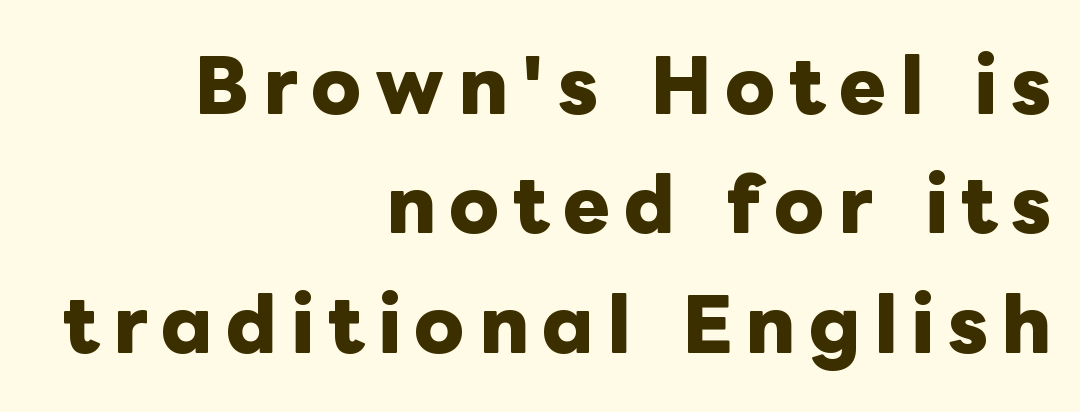
Descenders hang freely into open space. Does the lettering tilt? It doesn't — this is upright. Heavy-handed strokes throughout: this text is bold. The rendering uses natural spacing where letterforms have individual widths. A typesetter would call this leading conventional body-copy spacing. The compositor pushed each line to the right boundary.
